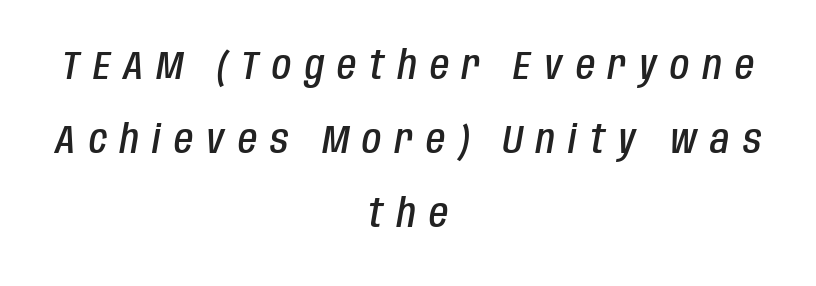
Here the designer chose a conventional face with non-uniform glyph widths. Its strokes are somewhat broadened, the hallmark of semibold type. Whoever set this chose breathing room over compactness in the vertical rhythm. The passage shown has open, widely tracked lettering throughout.
